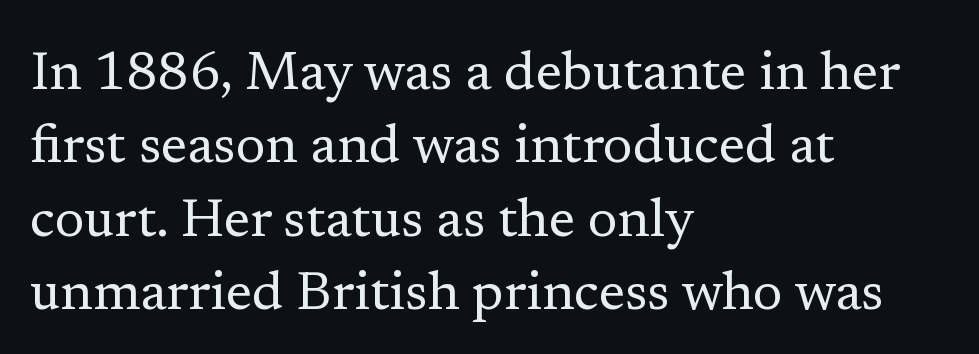
{"serif": "yes", "italic": "no", "bold": "no", "weight": "regular", "width": "normal", "stroke_contrast": "low", "x_height": "medium", "monospaced": "no", "underline": "no", "align": "left", "line_spacing": "normal", "line_spacing_ratio": 1.36, "letter_spacing": "normal", "letter_spacing_em": 0.0, "glyph_px": 54}
